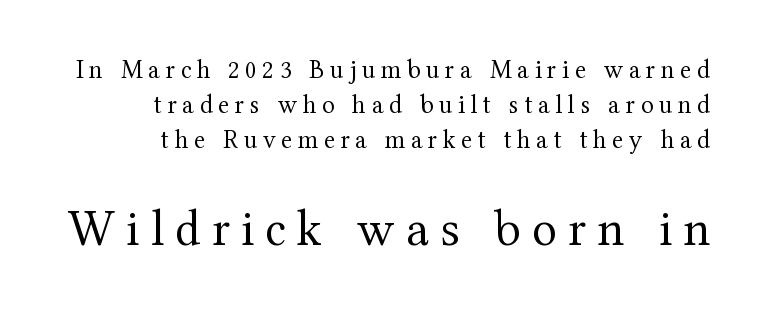
{"serif": "yes", "italic": "no", "bold": "no", "weight": "regular", "width": "normal", "stroke_contrast": "medium", "x_height": "medium", "monospaced": "no", "underline": "no", "align": "right", "line_spacing": "normal", "line_spacing_ratio": 1.34, "letter_spacing": "wide", "letter_spacing_em": 0.22, "larger_block": "second", "size_ratio": 1.96, "glyph_px": 51}
